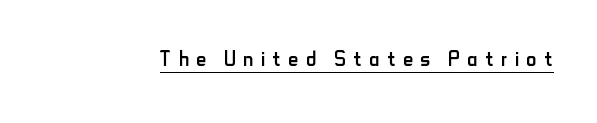
The image shows 28 px regular-weight, condensed sans-serif type, upright; set unusually wide letter spacing (+0.27 em), underlined; low stroke contrast and a small x-height.
